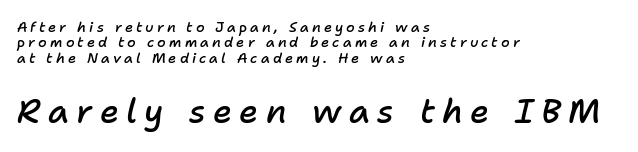
{"italic": "yes", "lean": "right", "slant_degrees": 11, "bold": "semi", "weight": "semibold", "width": "normal", "stroke_contrast": "low", "x_height": "medium", "monospaced": "no", "underline": "no", "align": "left", "line_spacing": "tight", "line_spacing_ratio": 1.09, "letter_spacing": "wide", "letter_spacing_em": 0.22, "larger_block": "second", "size_ratio": 2.36, "glyph_px": 33}
